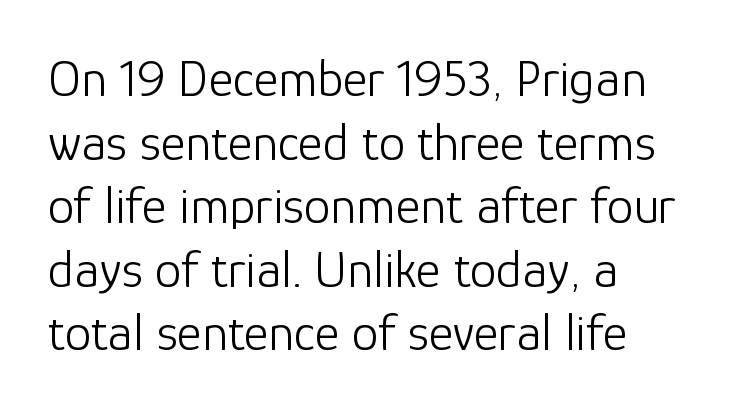
The image shows 53 px light sans-serif type, upright; set left-aligned, line spacing 1.2x, normal letter spacing, not underlined; low stroke contrast and a medium x-height.
